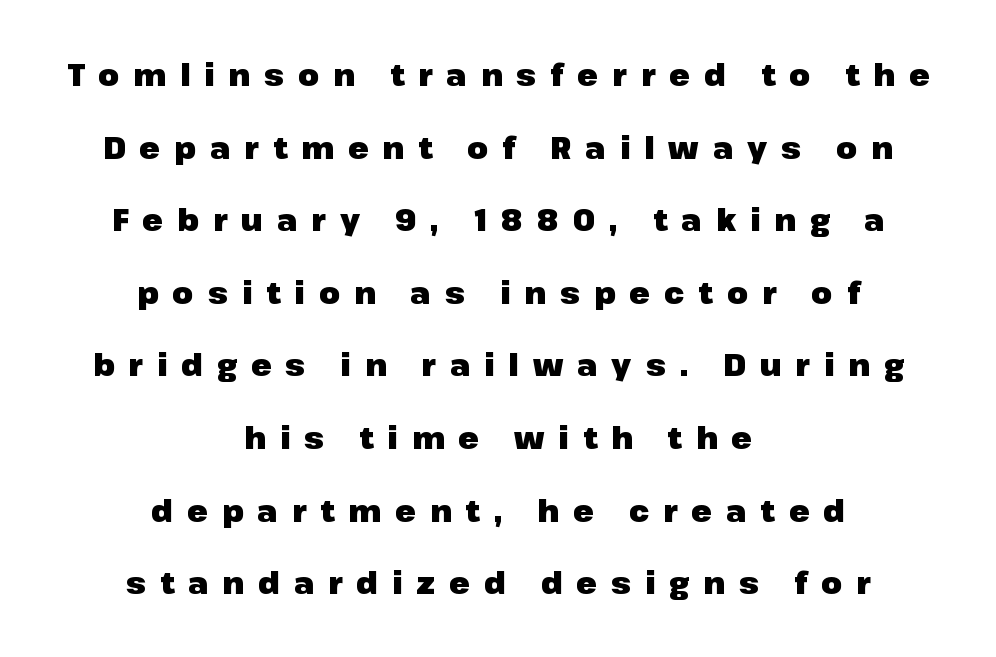
On the weight axis this lands at bold, roughly 700. The compositor balanced each line on the midline. The lettering holds an erect, upright posture throughout. Varying glyph widths throughout — classic text-font behaviour.
